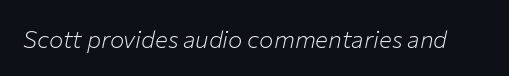
No extra tracking has been applied to these lines. Stems and bowls with no extra thickness — not bold. The whole block is typeset with a tilt. Beneath every word, the page is bare.
